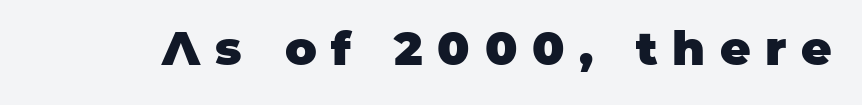
Typographically, this falls in the sans-serif category. Note the varied advance widths — an 'i' is clearly narrower than an 'm'. Look at the tracking — it's clearly loosened, letters drifting apart. Anything drawn beneath the words? Only blank space. Is there any slant? The stems are plumb.
